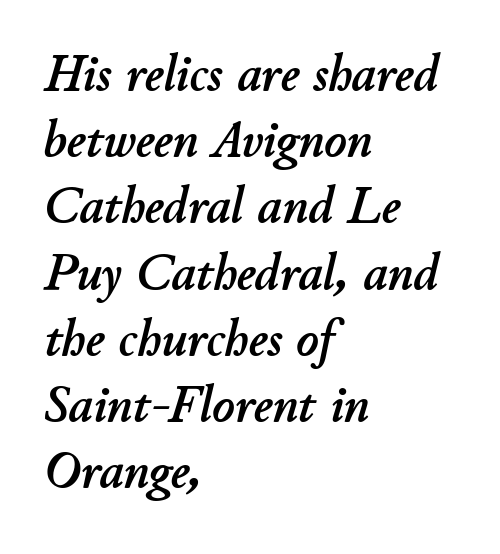
One-word summary of the alignment: left. Check the space under the baseline: it is left empty. Nothing unusual about the tracking: characters are spaced as the font intends. Designer's note — italics engaged. Horizontal bands of white between lines are of average thickness. The letters advance in unequal steps, a hallmark of proportional type.
